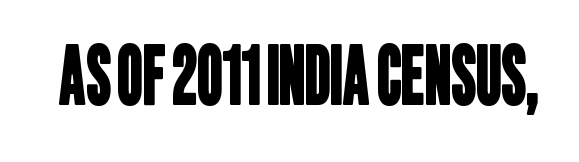
I'd call this a sans setting — the letters go barefoot. Words float on clear page, feet unadorned. This sample has the flowing, uneven cadence of proportional lettering. The type is set solid horizontally, with unmodified tracking.
